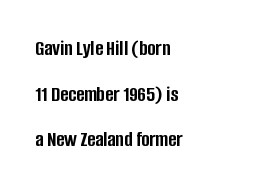
Q: Is the text bold? A: Yes.
Q: Is the text italic (slanted)? A: No, it is upright.
Q: Is the text underlined? A: No.
Q: How is the paragraph aligned? A: Left-aligned.
Q: Is the spacing between letters normal or unusually wide? A: Normal.
Q: Is the spacing between lines tight, normal or loose? A: Loose.
